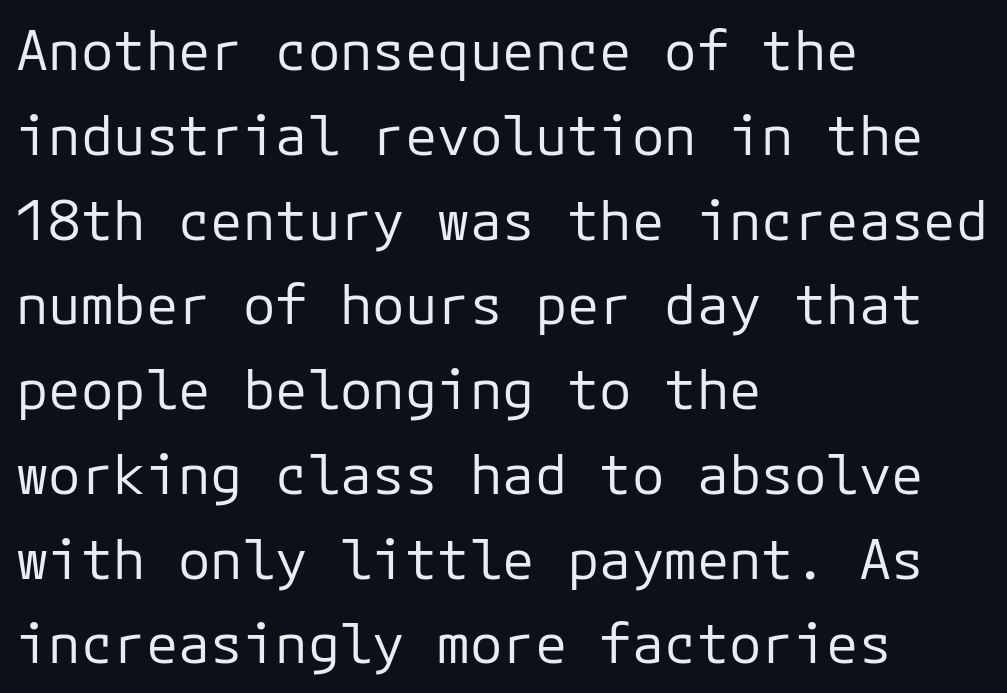
{"serif": "no", "italic": "no", "bold": "no", "weight": "regular", "width": "normal", "stroke_contrast": "low", "x_height": "medium", "monospaced": "yes", "underline": "no", "align": "left", "line_spacing": "normal", "line_spacing_ratio": 1.57, "letter_spacing": "normal", "letter_spacing_em": 0.0, "glyph_px": 54}
